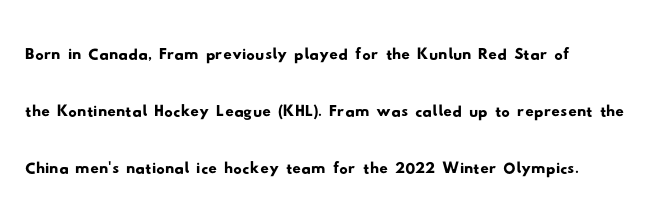
The rendering keeps characters at their native spacing. Think of a printed novel: that variable character pitch is what you see here. Decoration check: the copy has no underline. This sample uses a sans-serif face. Leading: standard.
